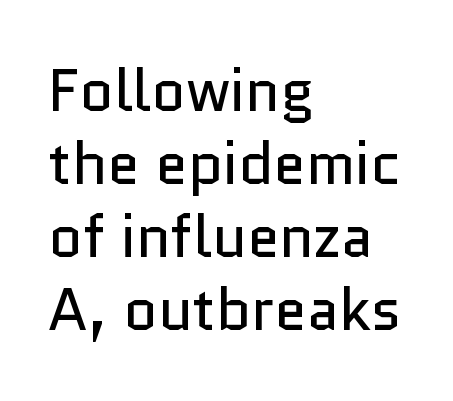
Nope, not italic — everything's standing straight. Inter-character spacing is left at the font's built-in metrics. If you drew a ruler down the left edge, every line would touch it. Proportional: the letters do not fall into vertical columns. The designer went with a sans here, leaving each stem footless.
